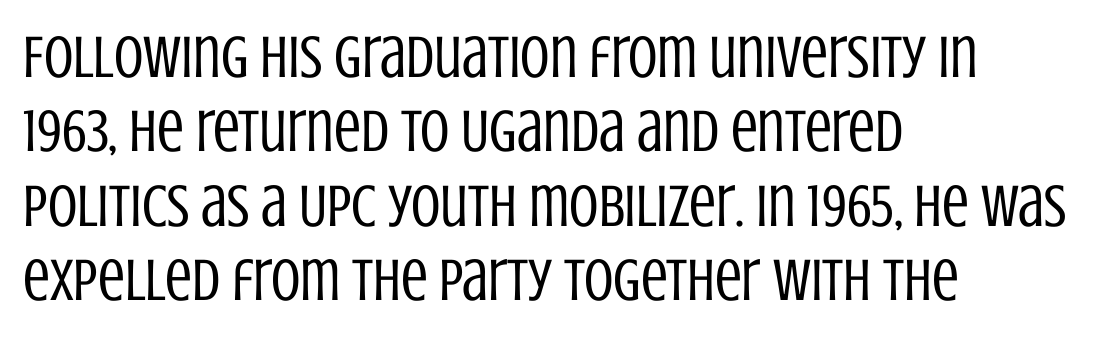
Q: Is the text bold? A: No.
Q: Is the text italic (slanted)? A: No, it is upright.
Q: Is the typeface a serif or a sans-serif typeface? A: Sans-serif.
Q: Is the text underlined? A: No.
Q: How is the paragraph aligned? A: Left-aligned.
Q: Is the spacing between letters normal or unusually wide? A: Normal.
Q: Width (condensed, normal, or wide)? A: Condensed.
Q: Stroke contrast? A: Low.
Q: x-height? A: Large.
Q: Monospaced? A: No.
